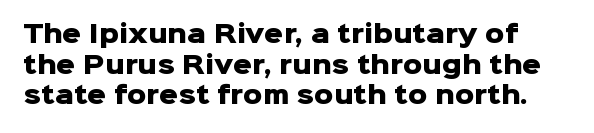
Tracking here is standard; glyphs follow each other at the usual distance. The font is running at its bold setting. Notice how the stems are strictly vertical — no italics here. The zone under the glyphs is completely vacant. The passage shown stacks its lines at a standard gap.
